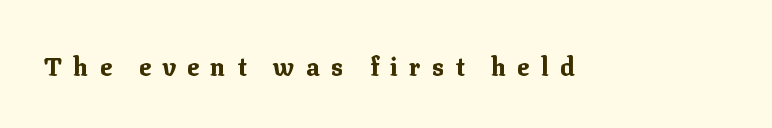
The image shows 25 px bold type, upright; set unusually wide letter spacing (+0.45 em), not underlined.
